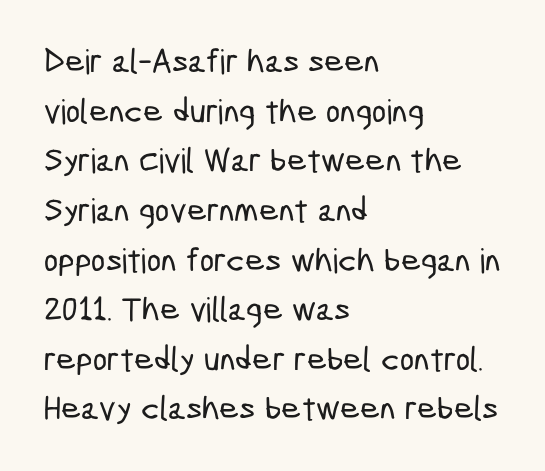
{"serif": "no", "width": "condensed", "stroke_contrast": "low", "x_height": "medium", "monospaced": "no", "underline": "no", "align": "left", "line_spacing": "normal", "line_spacing_ratio": 1.46, "letter_spacing": "normal", "letter_spacing_em": 0.0, "glyph_px": 34}
